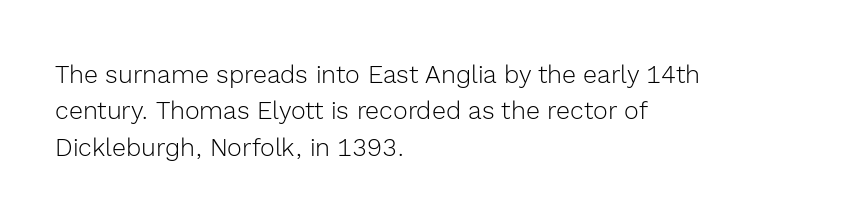
The image shows 25 px text type, upright; set left-aligned, normal line spacing (1.46x), normal letter spacing, not underlined.
